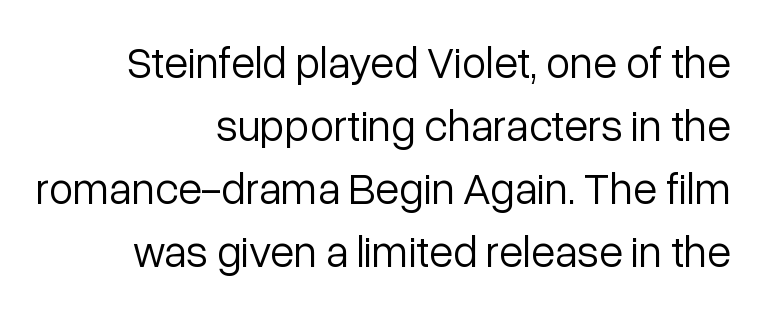
Q: Is the text bold? A: No.
Q: Is the text italic (slanted)? A: No, it is upright.
Q: Is the typeface a serif or a sans-serif typeface? A: Sans-serif.
Q: Is the text underlined? A: No.
Q: How is the paragraph aligned? A: Right-aligned.
Q: Is the spacing between letters normal or unusually wide? A: Normal.
Q: Is the spacing between lines tight, normal or loose? A: Normal.
Q: Width (condensed, normal, or wide)? A: Normal.
Q: Stroke contrast? A: Low.
Q: x-height? A: Medium.
Q: Monospaced? A: No.
